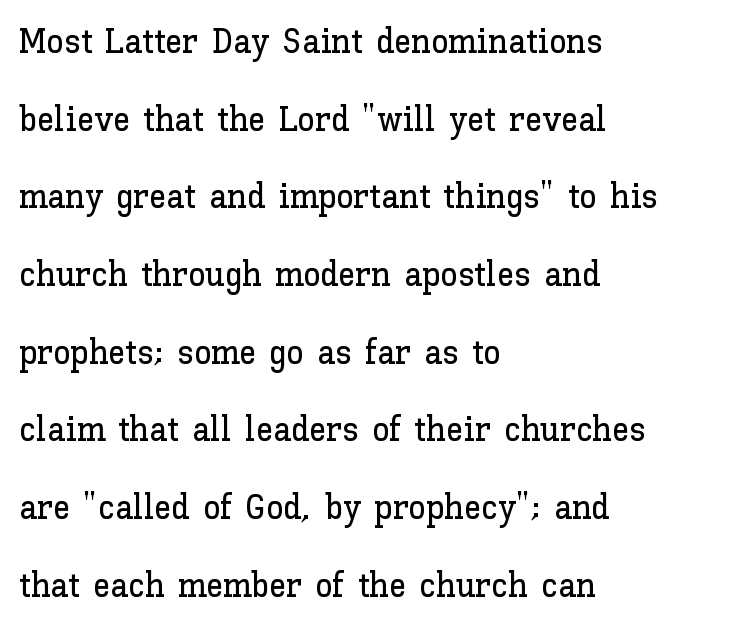
{"italic": "no", "width": "normal", "stroke_contrast": "low", "x_height": "medium", "monospaced": "no", "underline": "no", "align": "left", "line_spacing": "loose", "line_spacing_ratio": 2.22, "letter_spacing": "normal", "letter_spacing_em": 0.0, "glyph_px": 35}
